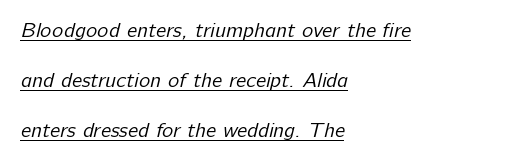
On a weight scale, this lands at 450 or below. The typesetter chose a ragged-right arrangement here. Does extra space separate the letters? No, they use regular spacing. Does a line run under the words? Yes, clearly.
